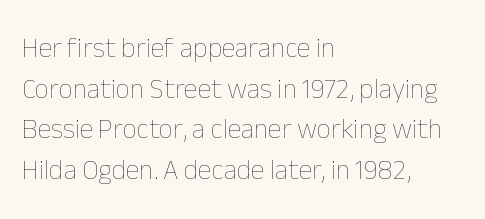
{"italic": "no", "bold": "no", "weight": "thin", "width": "normal", "stroke_contrast": "low", "x_height": "medium", "monospaced": "no", "underline": "no", "align": "left", "line_spacing": "normal", "line_spacing_ratio": 1.45, "letter_spacing": "normal", "letter_spacing_em": 0.0, "glyph_px": 28}
